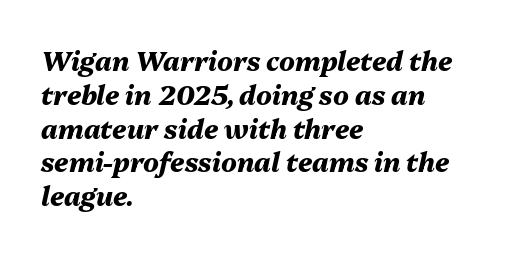
{"italic": "yes", "lean": "right", "slant_degrees": 13, "bold": "yes", "underline": "no", "align": "left", "line_spacing": "normal", "line_spacing_ratio": 1.3, "letter_spacing": "normal", "letter_spacing_em": 0.0, "glyph_px": 26}
